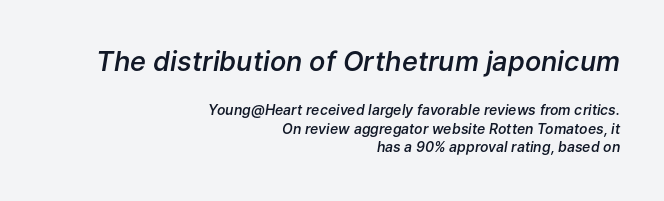
Q: Is the text bold? A: Semi-bold.
Q: Is the text italic (slanted)? A: Yes, it leans right by about 9 degrees.
Q: Is the text underlined? A: No.
Q: How is the paragraph aligned? A: Right-aligned.
Q: Is the spacing between letters normal or unusually wide? A: Normal.
Q: Is the spacing between lines tight, normal or loose? A: Normal.
Q: Which block of text is set in a larger size, the first (top) or the second (bottom)? A: The first (top) one.
